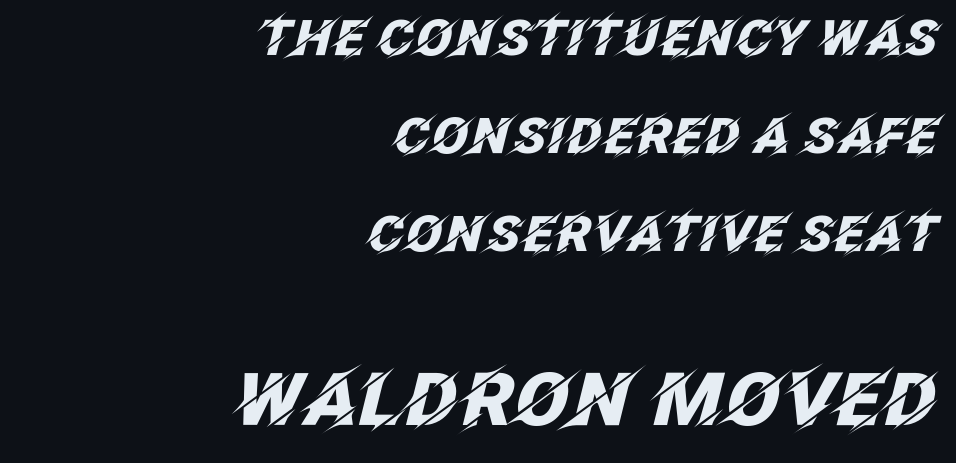
Q: Is the text bold? A: Yes.
Q: Is the text italic (slanted)? A: Yes, it leans right by about 12 degrees.
Q: Is the text underlined? A: No.
Q: How is the paragraph aligned? A: Right-aligned.
Q: Is the spacing between letters normal or unusually wide? A: Normal.
Q: Is the spacing between lines tight, normal or loose? A: Loose.
Q: Which block of text is set in a larger size, the first (top) or the second (bottom)? A: The second (bottom) one.
Q: Width (condensed, normal, or wide)? A: Normal.
Q: Stroke contrast? A: Low.
Q: x-height? A: Large.
Q: Monospaced? A: No.
